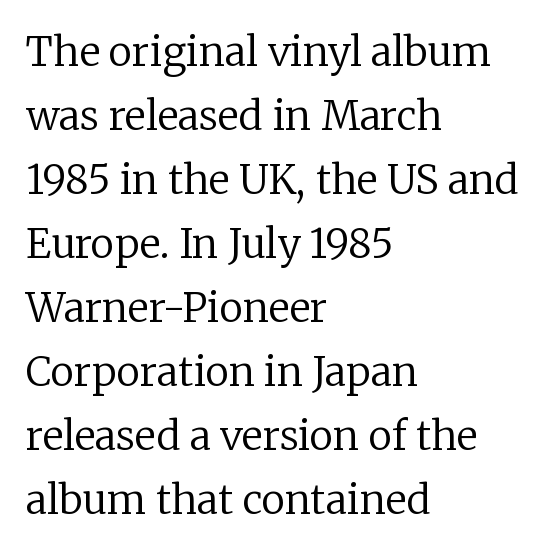
The image shows 40 px regular-weight serif type, upright; set left-aligned, normal line spacing (1.6x), normal letter spacing, not underlined; low stroke contrast and a medium x-height.
